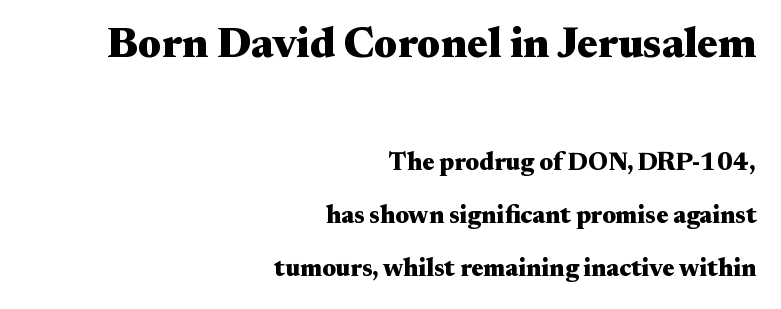
Q: Is the text bold? A: Yes.
Q: Is the text italic (slanted)? A: No, it is upright.
Q: Is the typeface a serif or a sans-serif typeface? A: Serif.
Q: Is the text underlined? A: No.
Q: How is the paragraph aligned? A: Right-aligned.
Q: Is the spacing between letters normal or unusually wide? A: Normal.
Q: Is the spacing between lines tight, normal or loose? A: Loose.
Q: Which block of text is set in a larger size, the first (top) or the second (bottom)? A: The first (top) one.
Q: Width (condensed, normal, or wide)? A: Wide.
Q: Stroke contrast? A: Medium.
Q: x-height? A: Small.
Q: Monospaced? A: No.
